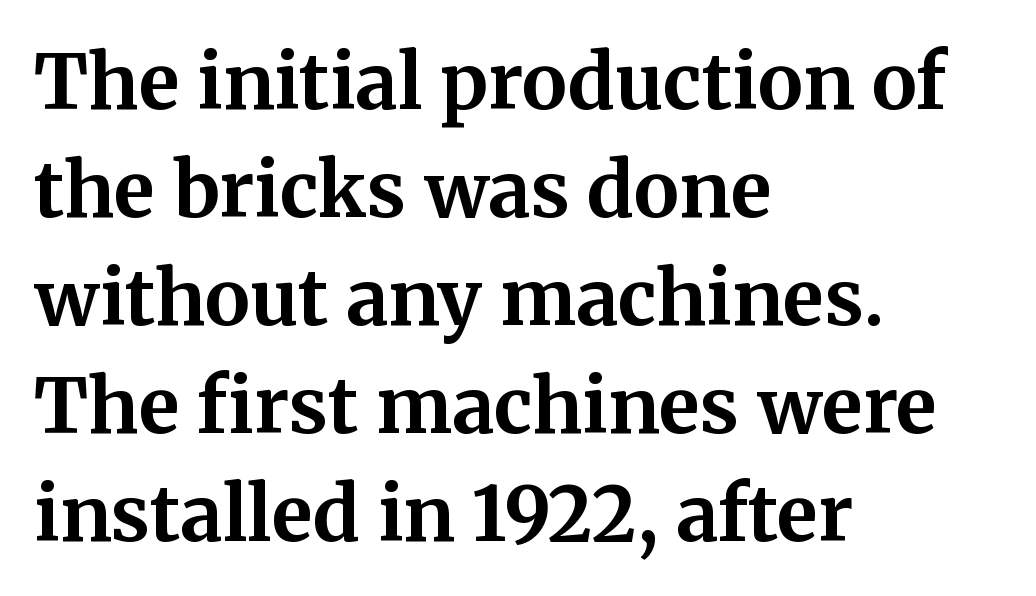
The image shows 76 px bold serif type, upright; set left-aligned, normal line spacing (1.42x), normal letter spacing, not underlined; medium stroke contrast and a medium x-height.
